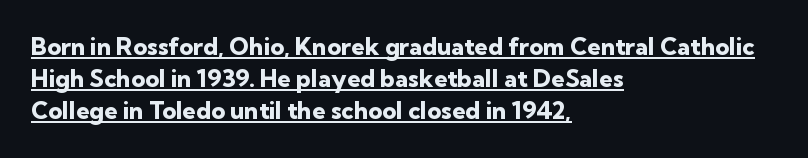
{"italic": "no", "bold": "yes", "underline": "yes", "align": "left", "line_spacing": "normal", "line_spacing_ratio": 1.34, "letter_spacing": "normal", "letter_spacing_em": 0.0, "glyph_px": 24}
